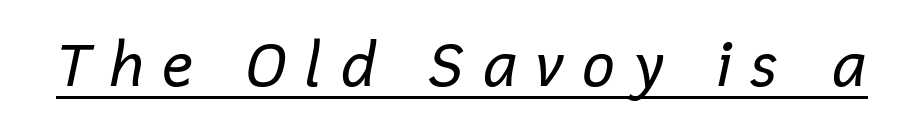
Q: Is the text bold? A: No.
Q: Is the text italic (slanted)? A: Yes, it leans right by about 12 degrees.
Q: Is the text underlined? A: Yes.
Q: Is the spacing between letters normal or unusually wide? A: Unusually wide.
Q: Width (condensed, normal, or wide)? A: Normal.
Q: Stroke contrast? A: Low.
Q: x-height? A: Medium.
Q: Monospaced? A: No.
